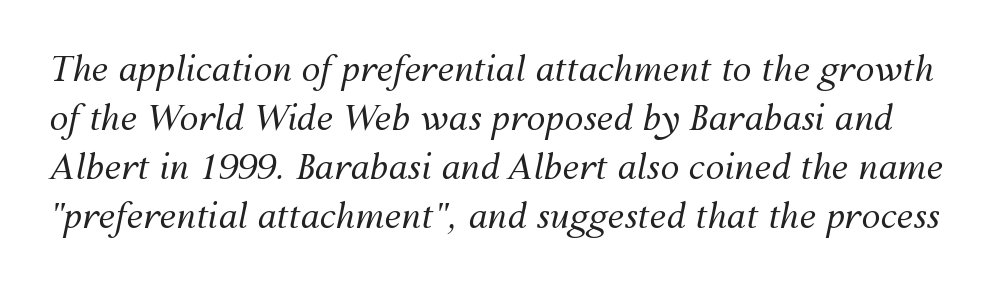
{"italic": "yes", "lean": "right", "slant_degrees": 12, "bold": "no", "weight": "regular", "width": "normal", "stroke_contrast": "medium", "x_height": "medium", "monospaced": "no", "underline": "no", "line_spacing": "normal", "line_spacing_ratio": 1.44, "letter_spacing": "normal", "letter_spacing_em": 0.0, "glyph_px": 34}
